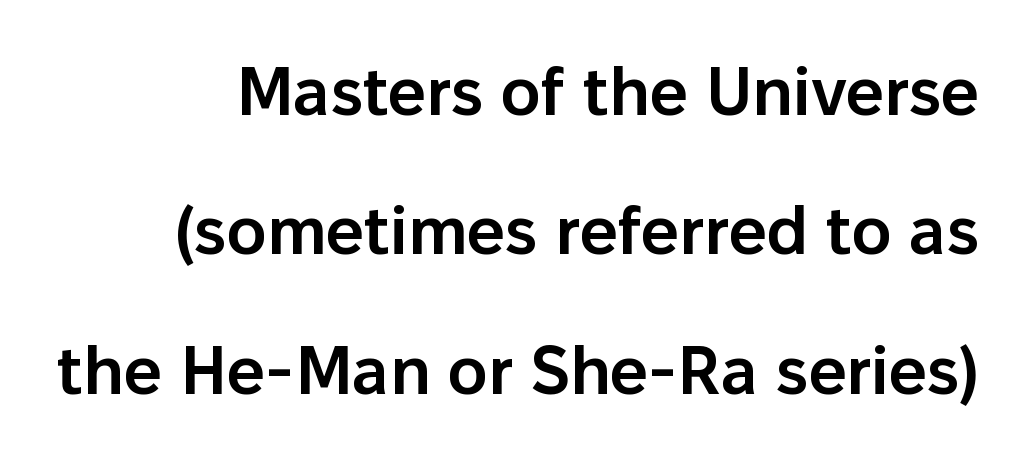
{"serif": "no", "italic": "no", "bold": "semi", "weight": "semibold", "width": "normal", "stroke_contrast": "low", "x_height": "medium", "monospaced": "no", "underline": "no", "align": "right", "line_spacing": "loose", "line_spacing_ratio": 2.08, "letter_spacing": "normal", "letter_spacing_em": 0.0, "glyph_px": 67}
